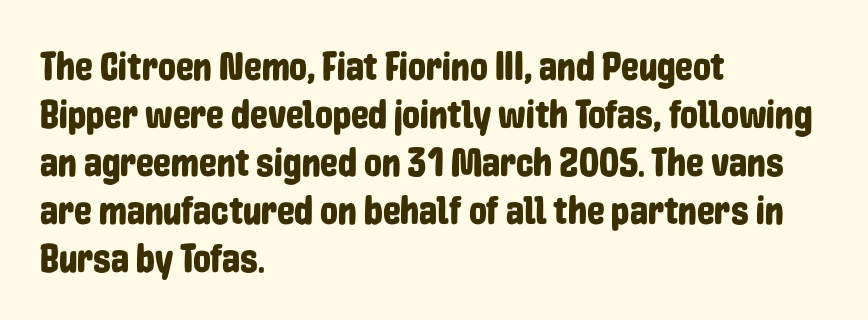
The image shows 40 px condensed sans-serif type, upright; set left-aligned, line spacing 1.2x, normal letter spacing, not underlined; low stroke contrast and a medium x-height.
